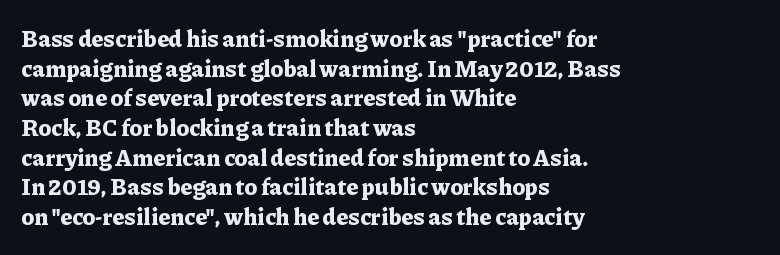
The image shows 23 px bold type, upright; set left-aligned, normal line spacing (1.29x), normal letter spacing, not underlined.
